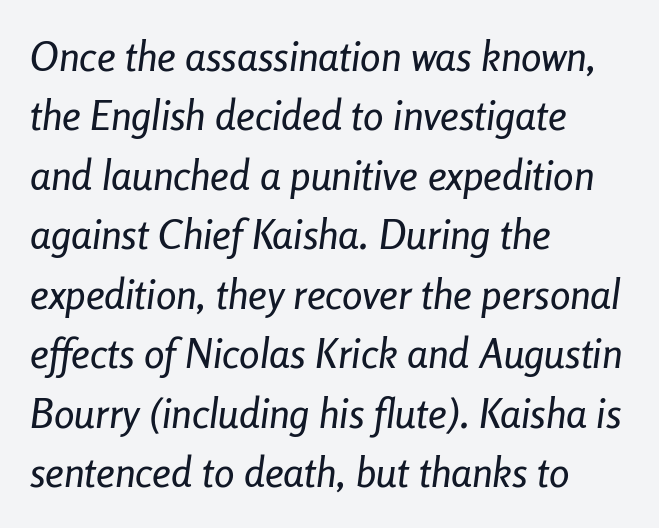
Q: Is the text italic (slanted)? A: Yes, it leans right by about 8 degrees.
Q: Is the text underlined? A: No.
Q: How is the paragraph aligned? A: Left-aligned.
Q: Is the spacing between letters normal or unusually wide? A: Normal.
Q: Is the spacing between lines tight, normal or loose? A: Normal.
Q: Width (condensed, normal, or wide)? A: Condensed.
Q: Stroke contrast? A: Low.
Q: x-height? A: Medium.
Q: Monospaced? A: No.
